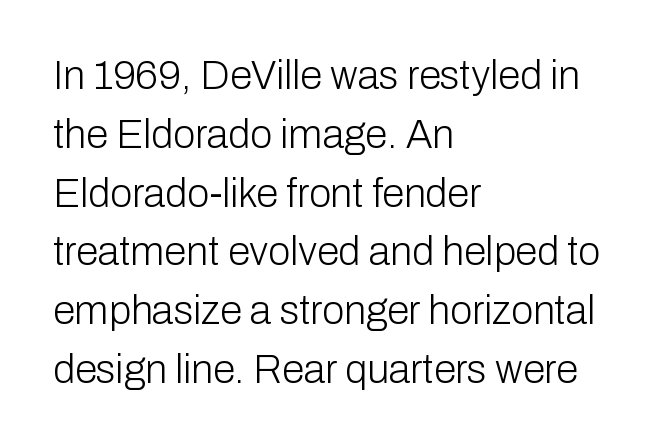
The image shows 40 px light sans-serif type, upright; set left-aligned, normal line spacing (1.47x), normal letter spacing, not underlined; low stroke contrast and a medium x-height.
